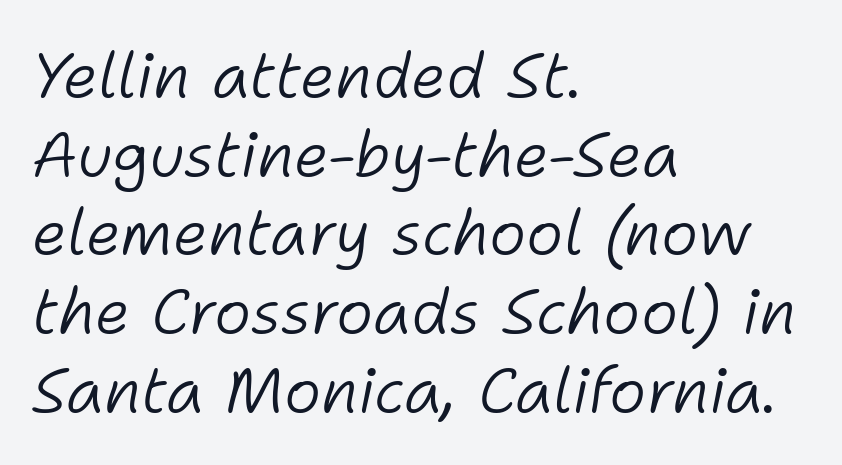
{"italic": "yes", "lean": "right", "slant_degrees": 11, "bold": "no", "weight": "light", "width": "normal", "stroke_contrast": "low", "x_height": "medium", "monospaced": "no", "underline": "no", "align": "left", "line_spacing": "normal", "line_spacing_ratio": 1.25, "letter_spacing": "normal", "letter_spacing_em": 0.0, "glyph_px": 63}
